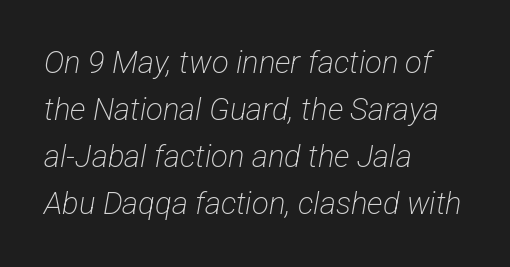
{"serif": "no", "bold": "no", "weight": "light", "width": "condensed", "stroke_contrast": "low", "x_height": "medium", "monospaced": "no", "underline": "no", "align": "left", "line_spacing": "normal", "line_spacing_ratio": 1.52, "letter_spacing": "normal", "letter_spacing_em": 0.0, "glyph_px": 31}
